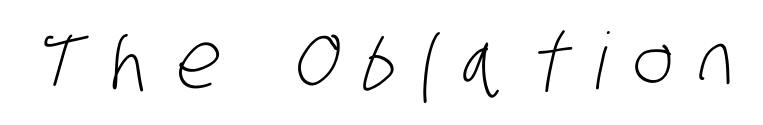
Beneath every word, the page is bare. Think of a printed novel: that variable character pitch is what you see here. There is plenty of visible air inserted between adjacent glyphs. The rendering shows plain stroke endings on the letterforms — a sans-serif design.
